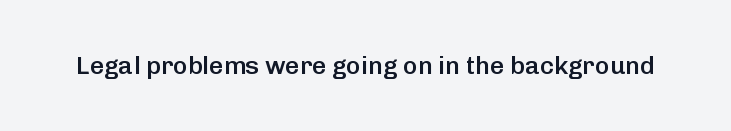
The image shows 25 px text type, upright; set normal letter spacing, not underlined.
